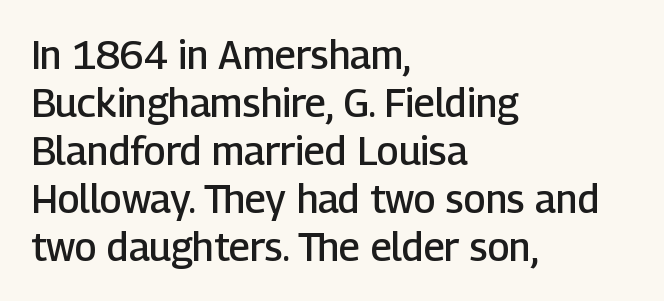
The image shows 39 px semibold sans-serif type, upright; set left-aligned, line spacing 1.23x, normal letter spacing, not underlined; low stroke contrast and a medium x-height.
